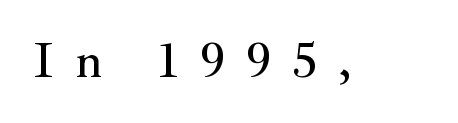
This sample uses expanded letter spacing, leaving extra air between glyphs. Honestly, there is no underline to notice here at all. Is this a fixed-width face? No — the glyphs have proportional, varying widths. Observe the serifs anchoring each vertical stroke in this sample. Style check: upright.
